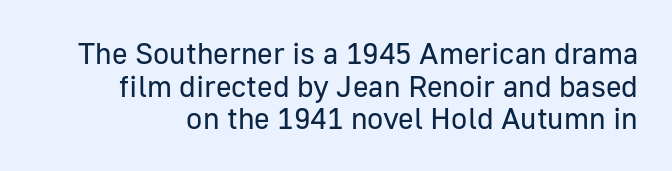
{"serif": "no", "italic": "no", "bold": "no", "weight": "regular", "width": "normal", "stroke_contrast": "low", "x_height": "medium", "monospaced": "no", "underline": "no", "line_spacing": "tight", "line_spacing_ratio": 1.09, "letter_spacing": "normal", "letter_spacing_em": 0.0, "glyph_px": 30}
